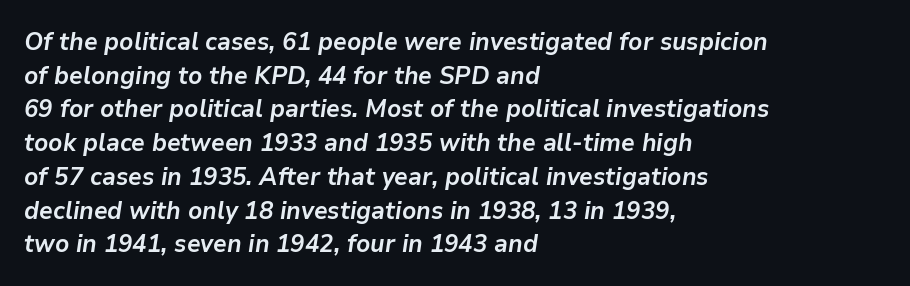
{"italic": "yes", "lean": "right", "slant_degrees": 9, "bold": "yes", "underline": "no", "align": "left", "line_spacing": "normal", "line_spacing_ratio": 1.35, "letter_spacing": "normal", "letter_spacing_em": 0.0, "glyph_px": 25}
